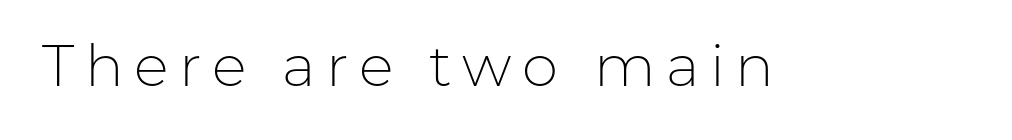
{"serif": "no", "italic": "no", "bold": "no", "weight": "light", "width": "normal", "stroke_contrast": "low", "x_height": "medium", "monospaced": "no", "underline": "no", "glyph_px": 58}
